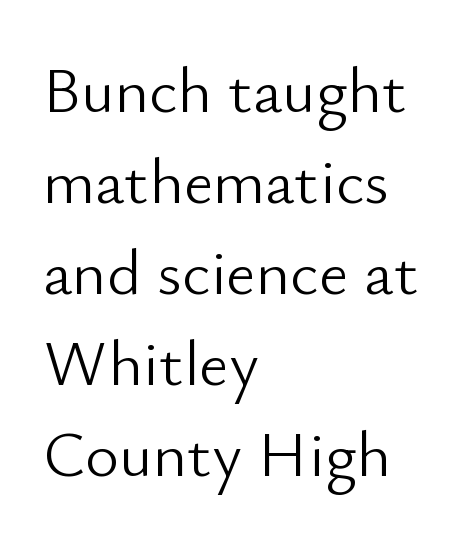
{"serif": "no", "italic": "no", "bold": "no", "weight": "light", "width": "normal", "stroke_contrast": "low", "x_height": "small", "monospaced": "no", "underline": "no", "align": "left", "line_spacing": "normal", "line_spacing_ratio": 1.4, "letter_spacing": "normal", "letter_spacing_em": 0.0, "glyph_px": 65}
